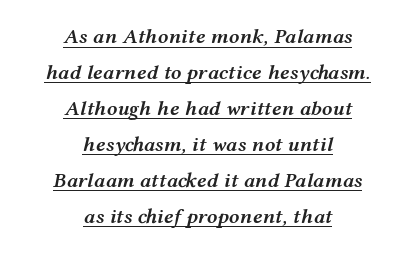
{"italic": "yes", "lean": "right", "slant_degrees": 12, "bold": "semi", "underline": "yes", "align": "center", "line_spacing_ratio": 1.71, "letter_spacing": "normal", "letter_spacing_em": 0.0, "glyph_px": 21}
